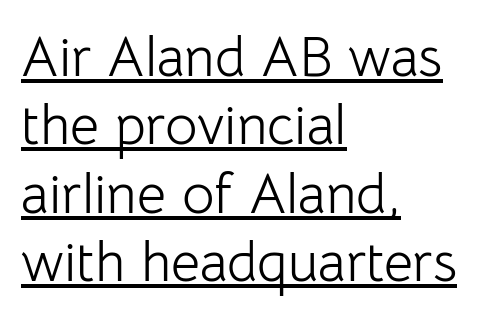
Q: Is the text bold? A: No.
Q: Is the text italic (slanted)? A: No, it is upright.
Q: Is the typeface a serif or a sans-serif typeface? A: Sans-serif.
Q: Is the text underlined? A: Yes.
Q: How is the paragraph aligned? A: Left-aligned.
Q: Is the spacing between letters normal or unusually wide? A: Normal.
Q: Width (condensed, normal, or wide)? A: Normal.
Q: Stroke contrast? A: Low.
Q: x-height? A: Medium.
Q: Monospaced? A: No.
